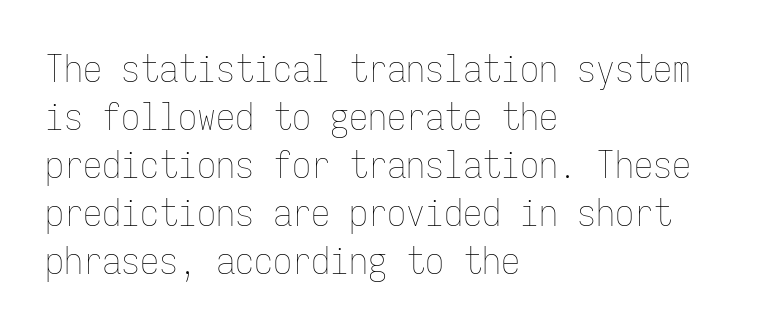
{"italic": "no", "bold": "no", "weight": "thin", "width": "condensed", "stroke_contrast": "low", "x_height": "medium", "monospaced": "yes", "underline": "no", "align": "left", "line_spacing": "normal", "line_spacing_ratio": 1.26, "letter_spacing": "normal", "letter_spacing_em": 0.0, "glyph_px": 38}
